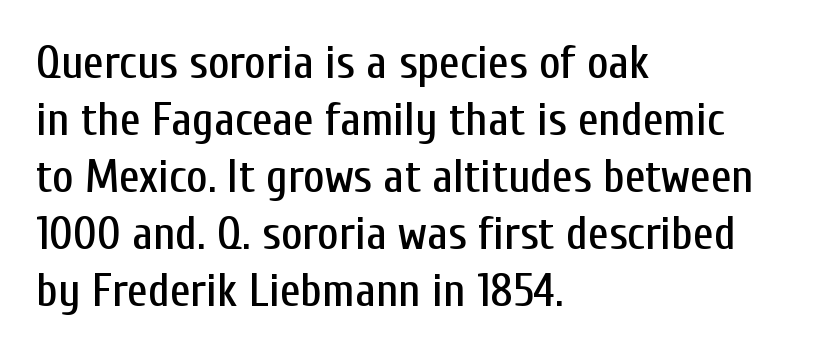
{"serif": "no", "italic": "no", "width": "condensed", "stroke_contrast": "low", "x_height": "medium", "monospaced": "no", "underline": "no", "align": "left", "line_spacing_ratio": 1.24, "letter_spacing": "normal", "letter_spacing_em": 0.0, "glyph_px": 46}
